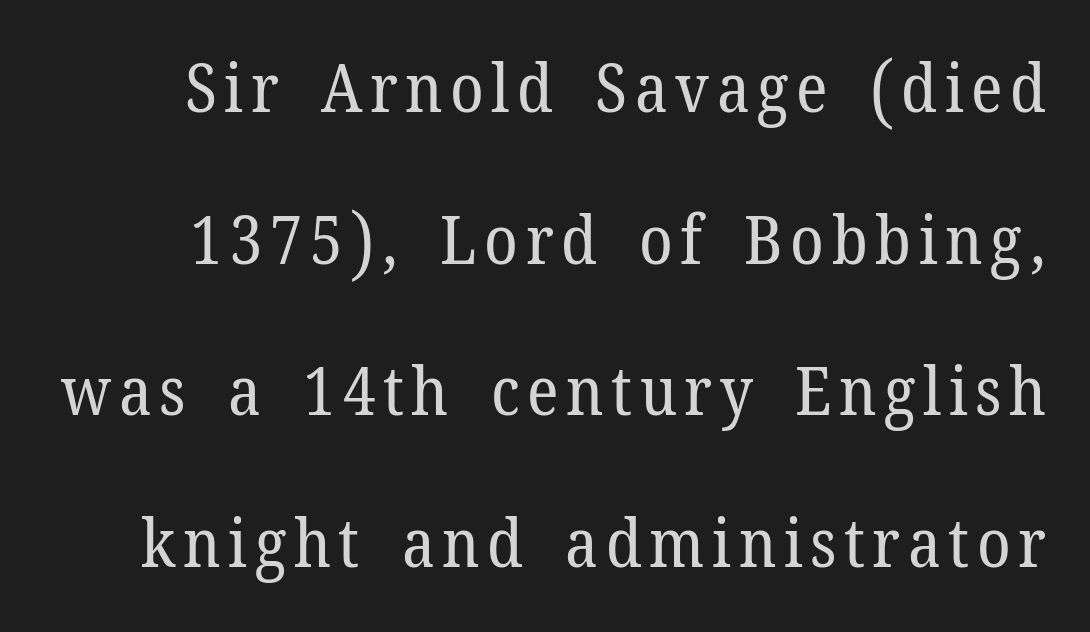
{"serif": "yes", "italic": "no", "bold": "no", "weight": "regular", "width": "normal", "stroke_contrast": "low", "x_height": "medium", "monospaced": "no", "underline": "no", "line_spacing": "loose", "line_spacing_ratio": 2.23, "glyph_px": 68}
